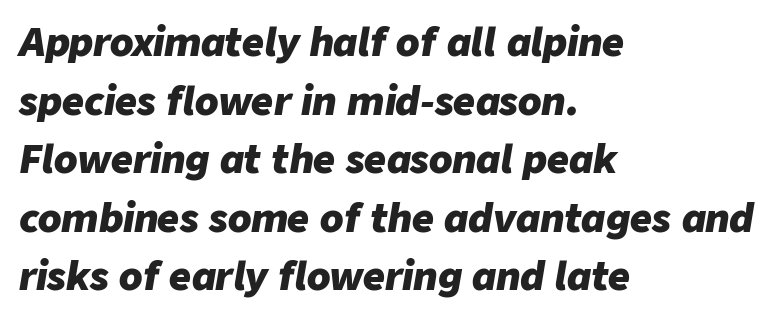
Q: Is the text bold? A: Yes.
Q: Is the text italic (slanted)? A: Yes, it leans right by about 9 degrees.
Q: Is the text underlined? A: No.
Q: How is the paragraph aligned? A: Left-aligned.
Q: Is the spacing between letters normal or unusually wide? A: Normal.
Q: Is the spacing between lines tight, normal or loose? A: Normal.
Q: Width (condensed, normal, or wide)? A: Normal.
Q: Stroke contrast? A: Low.
Q: x-height? A: Medium.
Q: Monospaced? A: No.
